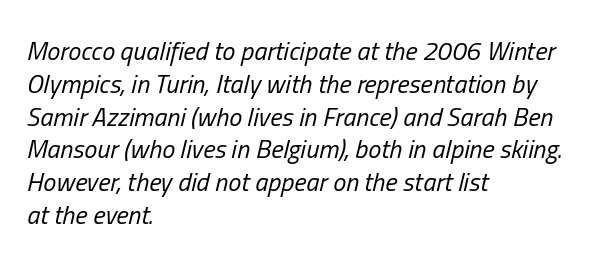
The image shows 26 px text type, italic (leaning right); set left-aligned, normal line spacing (1.26x), normal letter spacing, not underlined.
